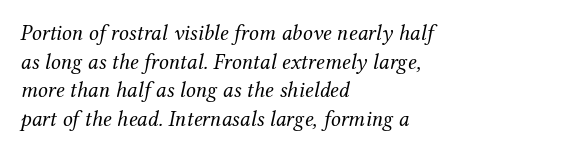
Notice how the stems are inclined rather than vertical — that's the hallmark of italics. How would I describe the line gaps? Plain and ordinary. A quiet, ordinary-to-light weight characterises the typeface. Descender tails drop into unmarked territory. Inter-character spacing is left at the font's built-in metrics. The rendering anchors every line to the left-hand side.
